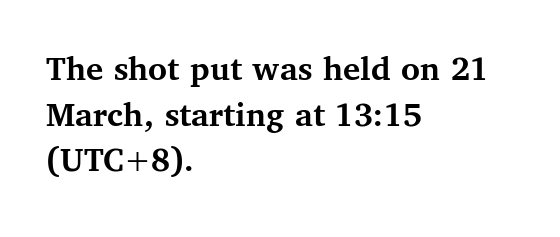
Does the type have serifs? Yes, each stem ends in a small foot. Students, note that the glyphs here touch the page at normal intervals. Caption: multi-line text, flush left, ragged right. When letters stand straight like this, we call the style roman or upright.
